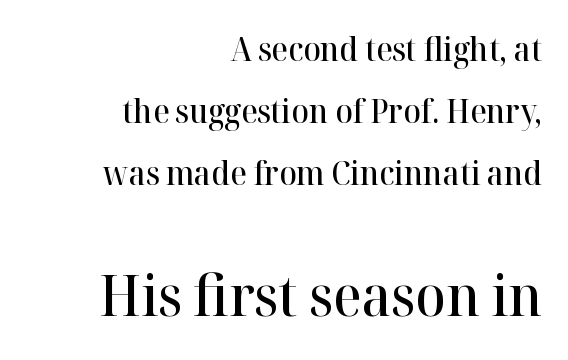
The image shows 56 px semibold serif type, upright; set right-aligned, loose line spacing (1.93x), normal letter spacing, not underlined; the second (bottom) block is 1.75x larger; high stroke contrast and a medium x-height.
